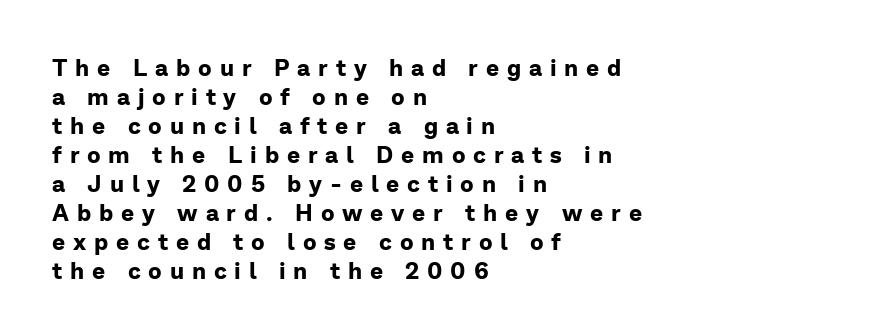
Q: Is the text bold? A: Yes.
Q: Is the text italic (slanted)? A: No, it is upright.
Q: Is the text underlined? A: No.
Q: How is the paragraph aligned? A: Left-aligned.
Q: Is the spacing between letters normal or unusually wide? A: Unusually wide.
Q: Is the spacing between lines tight, normal or loose? A: Normal.
